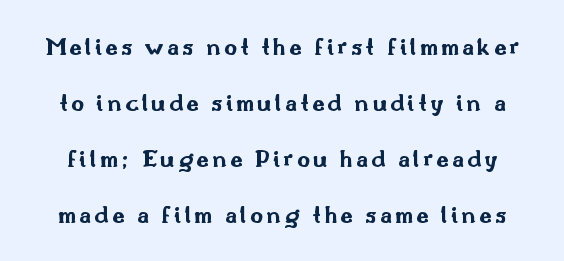
Q: Is the text bold? A: Yes.
Q: Is the text italic (slanted)? A: No, it is upright.
Q: Is the text underlined? A: No.
Q: Is the spacing between lines tight, normal or loose? A: Loose.
